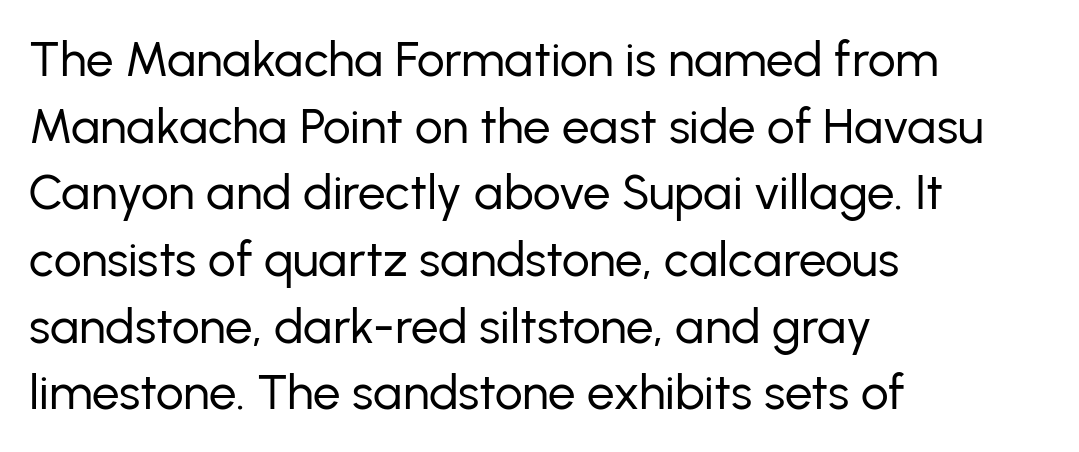
The image shows 49 px regular-weight sans-serif type, upright; set left-aligned, normal line spacing (1.36x), normal letter spacing, not underlined; low stroke contrast and a medium x-height.
